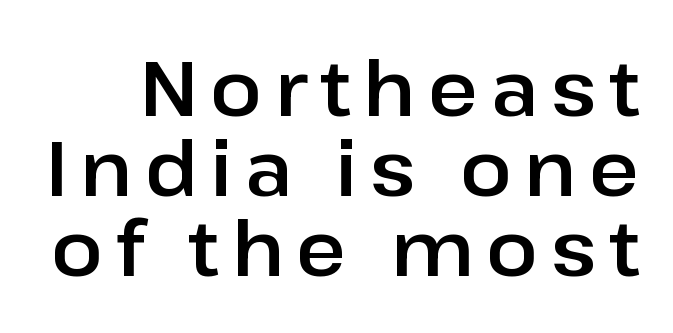
{"serif": "no", "italic": "no", "width": "normal", "stroke_contrast": "low", "x_height": "medium", "monospaced": "no", "underline": "no", "line_spacing": "tight", "line_spacing_ratio": 1.04, "glyph_px": 77}
